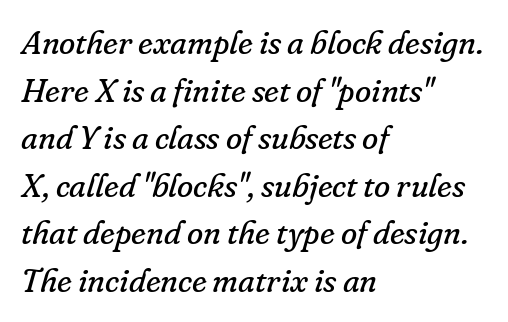
The image shows 33 px regular-weight serif type, italic (leaning right); set left-aligned, normal line spacing (1.44x), normal letter spacing, not underlined; low stroke contrast and a small x-height.
